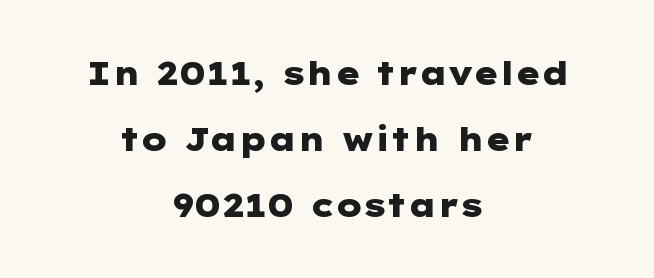
Q: Is the text bold? A: Yes.
Q: Is the text italic (slanted)? A: No, it is upright.
Q: Is the typeface a serif or a sans-serif typeface? A: Sans-serif.
Q: Is the text underlined? A: No.
Q: How is the paragraph aligned? A: Centered.
Q: Is the spacing between letters normal or unusually wide? A: Normal.
Q: Is the spacing between lines tight, normal or loose? A: Loose.
Q: Width (condensed, normal, or wide)? A: Wide.
Q: Stroke contrast? A: Low.
Q: x-height? A: Medium.
